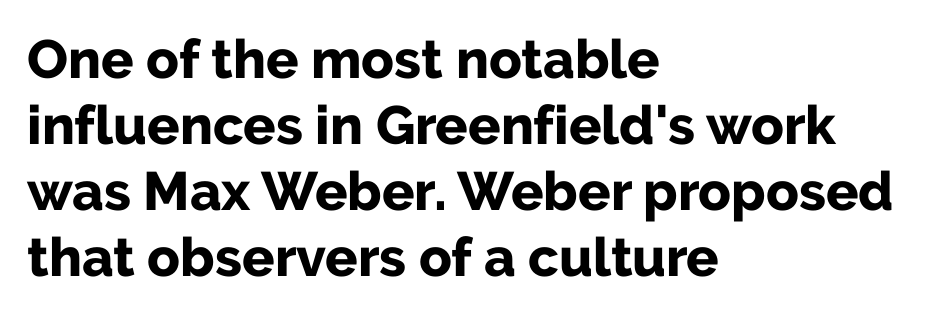
Does the copy run flush right? No — it runs flush left. Compared with typical body copy, the letter spacing here is the same. Here the designer chose a conventional face with non-uniform glyph widths. Lines of text with bare space underneath.
